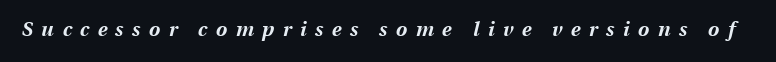
I'd describe the lettering as bold — thick and assertive. The gaps between neighbouring characters are conspicuously large. Plain, unruled lines of type. Is the type slanted? Yes — the strokes lean at a clear angle.
